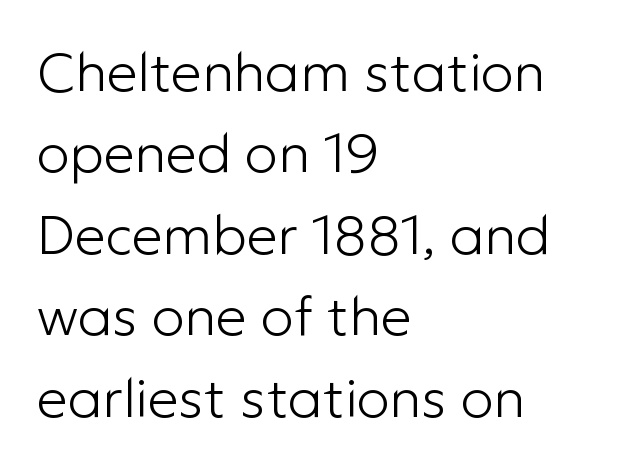
{"serif": "no", "italic": "no", "bold": "no", "weight": "light", "width": "normal", "stroke_contrast": "low", "x_height": "medium", "monospaced": "no", "underline": "no", "align": "left", "line_spacing": "normal", "line_spacing_ratio": 1.48, "letter_spacing": "normal", "letter_spacing_em": 0.0, "glyph_px": 55}
